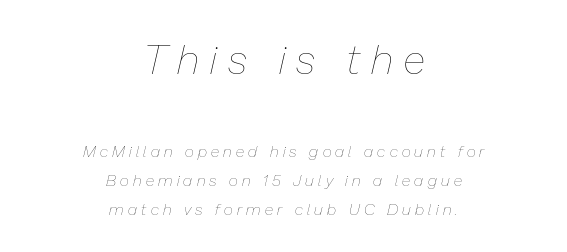
Q: Is the text bold? A: No.
Q: Is the text italic (slanted)? A: Yes, it leans right by about 13 degrees.
Q: Is the text underlined? A: No.
Q: How is the paragraph aligned? A: Centered.
Q: Is the spacing between letters normal or unusually wide? A: Unusually wide.
Q: Which block of text is set in a larger size, the first (top) or the second (bottom)? A: The first (top) one.
Q: Width (condensed, normal, or wide)? A: Normal.
Q: Stroke contrast? A: Low.
Q: x-height? A: Medium.
Q: Monospaced? A: No.
